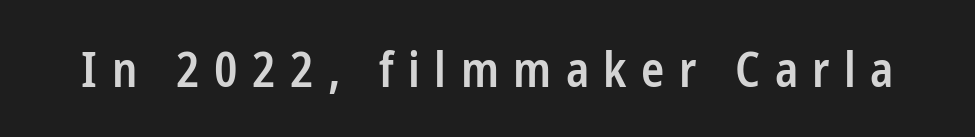
The image shows 48 px semibold, condensed sans-serif type, upright; set unusually wide letter spacing (+0.3 em), not underlined; low stroke contrast and a medium x-height.
